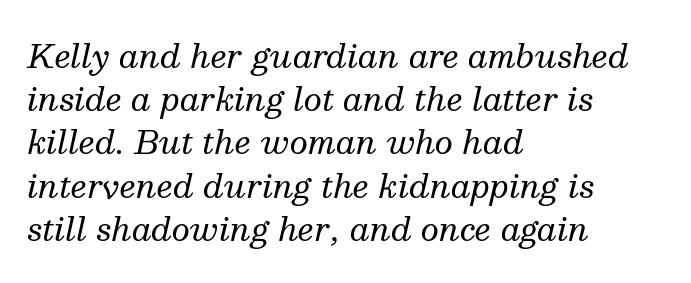
Does the type have serifs? Yes, each stem ends in a small foot. Stroke thickness stays within the range of a standard reading face or lighter. Has an underline been added? It has not. The lettering tilts uniformly, giving the passage an italic look.
